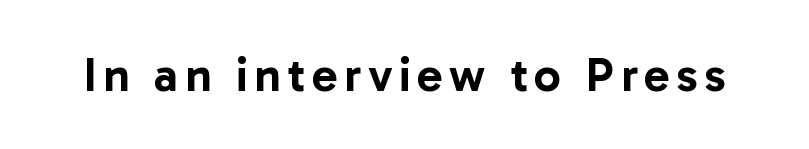
{"serif": "no", "italic": "no", "width": "normal", "stroke_contrast": "low", "x_height": "medium", "monospaced": "no", "underline": "no", "glyph_px": 48}
